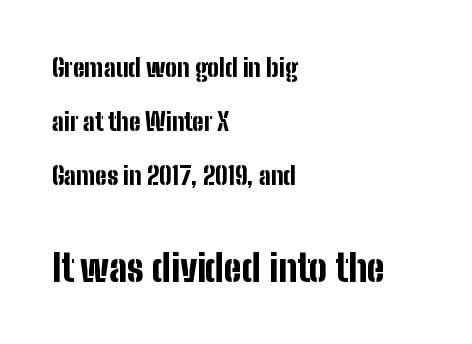
Q: Is the text bold? A: Yes.
Q: Is the text italic (slanted)? A: No, it is upright.
Q: Is the typeface a serif or a sans-serif typeface? A: Sans-serif.
Q: Is the text underlined? A: No.
Q: How is the paragraph aligned? A: Left-aligned.
Q: Is the spacing between letters normal or unusually wide? A: Normal.
Q: Is the spacing between lines tight, normal or loose? A: Loose.
Q: Which block of text is set in a larger size, the first (top) or the second (bottom)? A: The second (bottom) one.
Q: Width (condensed, normal, or wide)? A: Condensed.
Q: Stroke contrast? A: Low.
Q: x-height? A: Medium.
Q: Monospaced? A: No.
